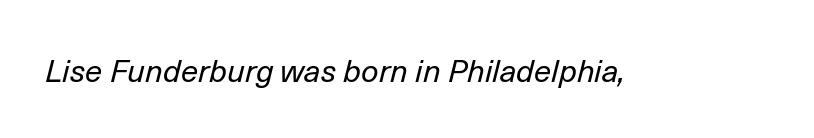
Each word holds together tightly as a unit, with standard inter-letter gaps. Characters are canted at an angle relative to the baseline's perpendicular. Here the designer chose a conventional face with non-uniform glyph widths. Stroke thickness stays within the range of a standard reading face or lighter. The gap between lines stays unmarked.
